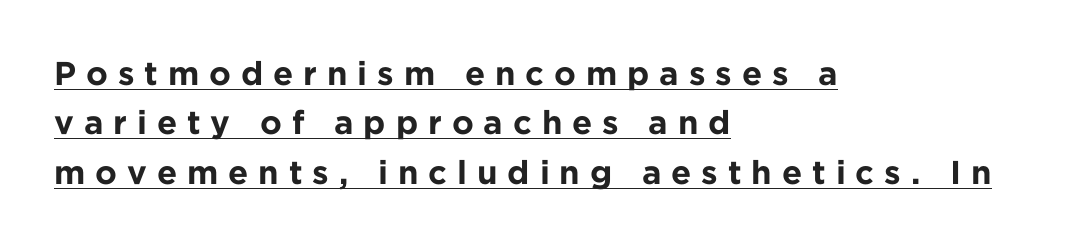
{"serif": "no", "italic": "no", "bold": "yes", "weight": "bold", "width": "normal", "stroke_contrast": "low", "x_height": "medium", "monospaced": "no", "underline": "yes", "align": "left", "line_spacing": "normal", "line_spacing_ratio": 1.5, "letter_spacing": "wide", "letter_spacing_em": 0.3, "glyph_px": 33}
